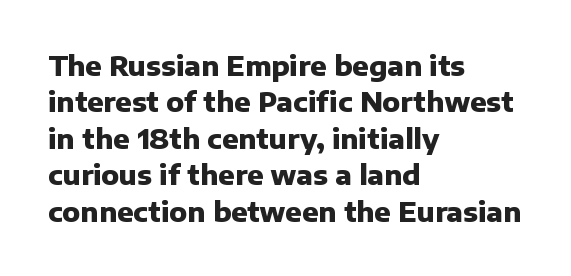
The image shows 27 px bold type, upright; set left-aligned, normal line spacing (1.35x), normal letter spacing, not underlined.
